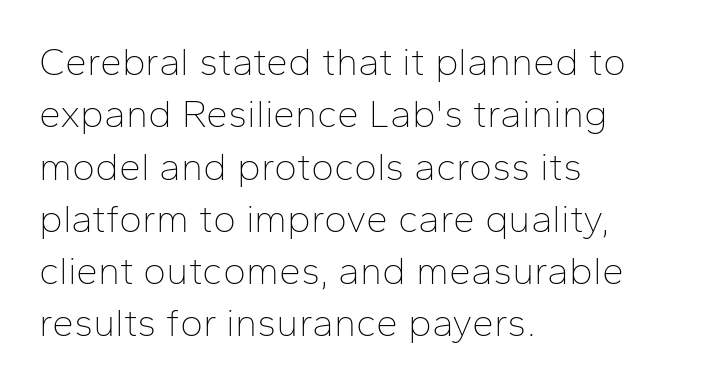
{"serif": "no", "italic": "no", "bold": "no", "weight": "thin", "width": "normal", "stroke_contrast": "low", "x_height": "medium", "monospaced": "no", "underline": "no", "align": "left", "line_spacing": "normal", "line_spacing_ratio": 1.34, "letter_spacing": "normal", "letter_spacing_em": 0.0, "glyph_px": 39}
